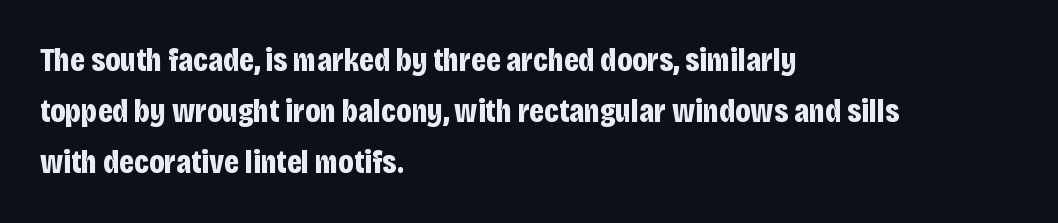
The image shows 33 px bold, condensed sans-serif type, upright; set left-aligned, normal line spacing (1.55x), normal letter spacing, not underlined; low stroke contrast and a large x-height.
